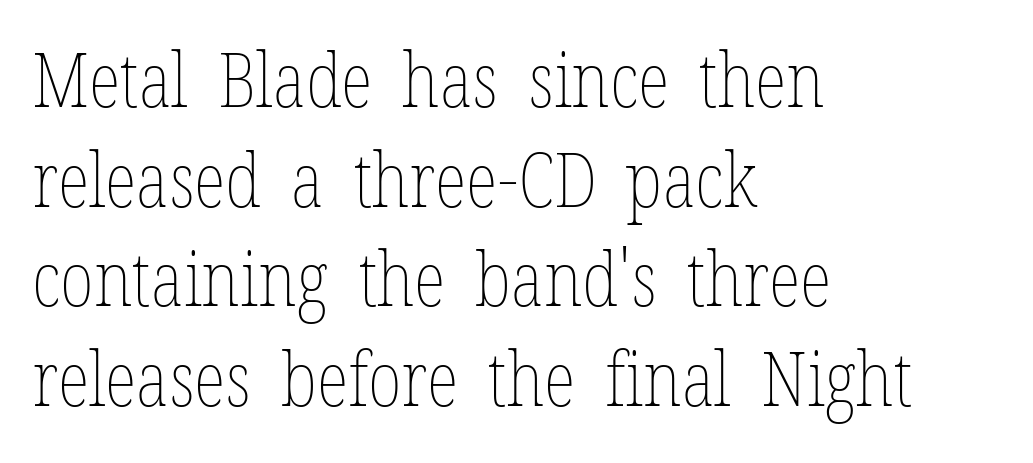
The image shows 75 px thin, condensed type, upright; set left-aligned, normal line spacing (1.33x), normal letter spacing, not underlined; low stroke contrast and a medium x-height.
